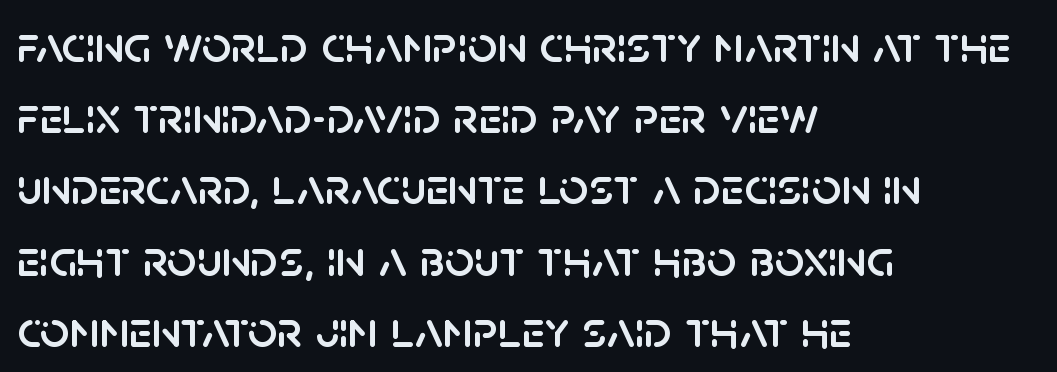
This sample is left-justified, so line endings fall wherever the words run out. Rule under the text: the space is simply empty. This block has exactly the height ordinary leading produces. The lettering stays uniformly vertical, giving the passage a roman look. The font family rendered here belongs to the sans-serif group.
